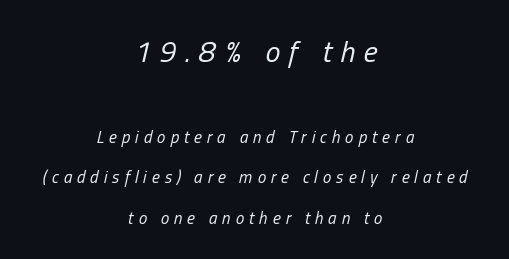
Rule under the text: the space is simply empty. The strokes carry an ordinary text weight at most. Successive baselines arrive slowly, with a big drop between each. Compare the two chunks: the upper has the greater cap height. Notice how the passage keeps no hard edge, just a central spine.
